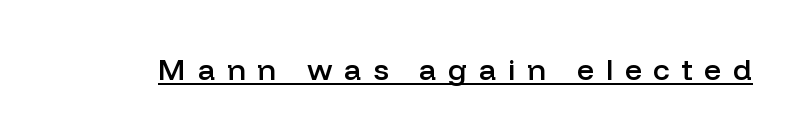
The image shows 30 px semibold sans-serif type, upright; set unusually wide letter spacing (+0.39 em), underlined; low stroke contrast and a medium x-height.
